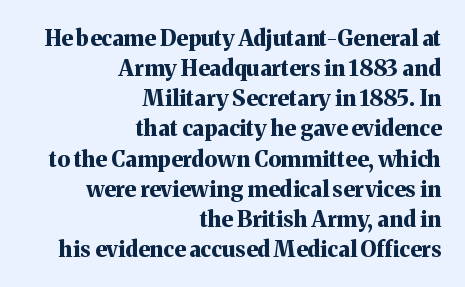
Plenty of ink on the page — the face is bold. Regarding leading, the lines here are spaced in the standard way. Plain, unruled lines of type. Notice how the stems are strictly vertical — no italics here.
